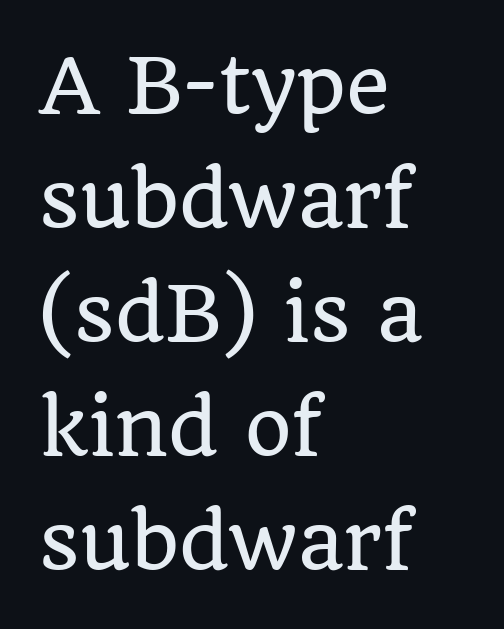
Q: Is the text italic (slanted)? A: No, it is upright.
Q: Is the typeface a serif or a sans-serif typeface? A: Serif.
Q: Is the text underlined? A: No.
Q: How is the paragraph aligned? A: Left-aligned.
Q: Is the spacing between letters normal or unusually wide? A: Normal.
Q: Is the spacing between lines tight, normal or loose? A: Normal.
Q: Width (condensed, normal, or wide)? A: Normal.
Q: Stroke contrast? A: Low.
Q: x-height? A: Large.
Q: Monospaced? A: No.
